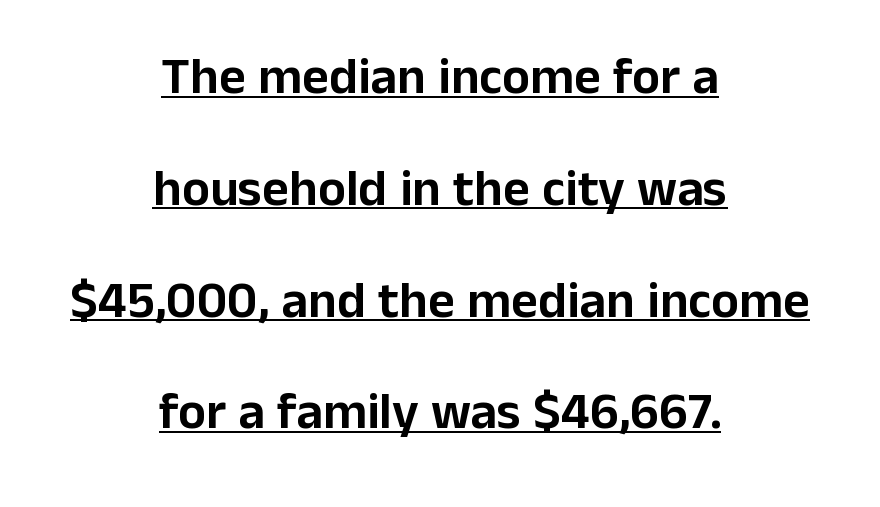
The image shows 52 px sans-serif type, upright; set centered, loose line spacing (2.15x), normal letter spacing, underlined; low stroke contrast and a medium x-height.
